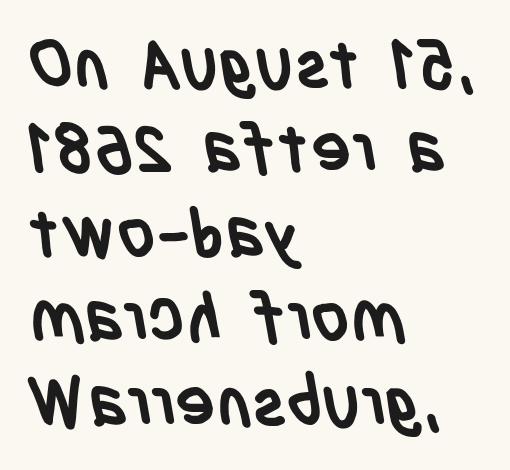
The image shows 67 px semibold, condensed sans-serif type; set left-aligned, normal line spacing (1.26x), normal letter spacing, not underlined; low stroke contrast and a large x-height.
